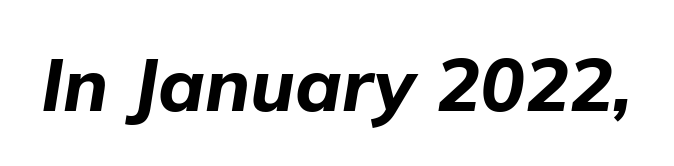
{"italic": "yes", "lean": "right", "slant_degrees": 9, "bold": "yes", "weight": "bold", "width": "normal", "stroke_contrast": "low", "x_height": "medium", "monospaced": "no", "underline": "no", "letter_spacing": "normal", "letter_spacing_em": 0.0, "glyph_px": 74}
